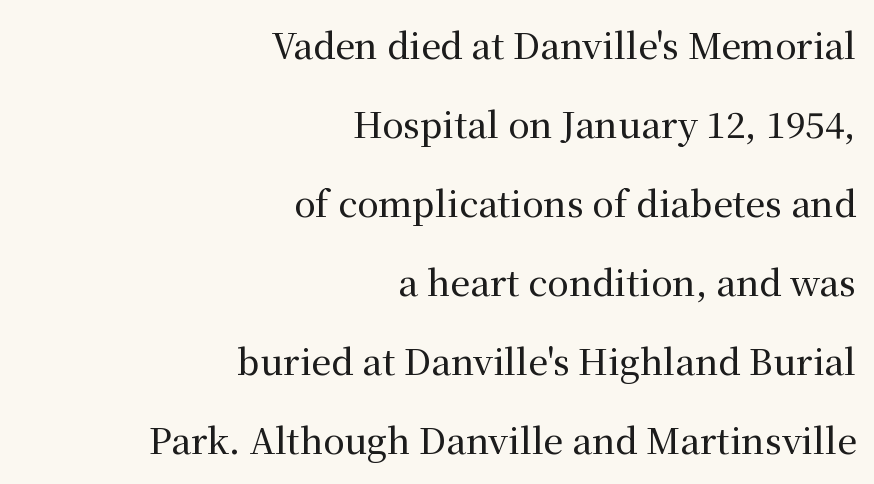
Q: Is the text italic (slanted)? A: No, it is upright.
Q: Is the typeface a serif or a sans-serif typeface? A: Serif.
Q: Is the text underlined? A: No.
Q: How is the paragraph aligned? A: Right-aligned.
Q: Is the spacing between letters normal or unusually wide? A: Normal.
Q: Is the spacing between lines tight, normal or loose? A: Loose.
Q: Width (condensed, normal, or wide)? A: Normal.
Q: Stroke contrast? A: Medium.
Q: x-height? A: Medium.
Q: Monospaced? A: No.
